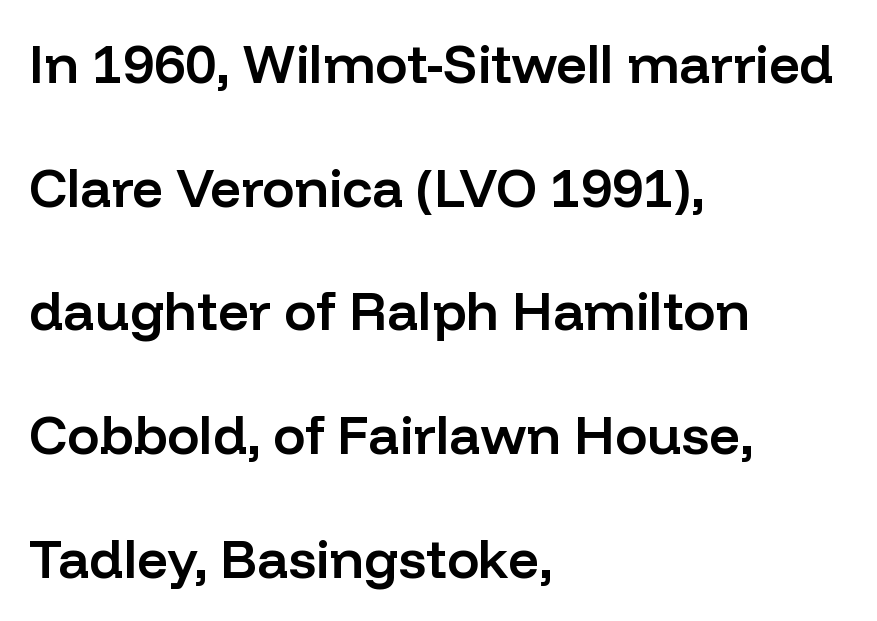
{"serif": "no", "italic": "no", "bold": "semi", "weight": "semibold", "width": "normal", "stroke_contrast": "low", "x_height": "medium", "monospaced": "no", "underline": "no", "align": "left", "line_spacing": "loose", "line_spacing_ratio": 2.29, "letter_spacing": "normal", "letter_spacing_em": 0.0, "glyph_px": 54}
